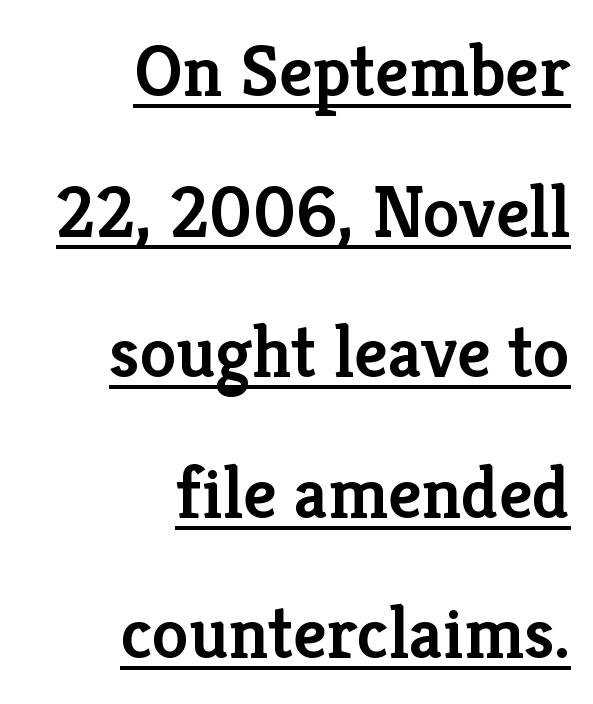
Q: Is the text bold? A: Semi-bold.
Q: Is the text italic (slanted)? A: No, it is upright.
Q: Is the typeface a serif or a sans-serif typeface? A: Serif.
Q: Is the text underlined? A: Yes.
Q: How is the paragraph aligned? A: Right-aligned.
Q: Is the spacing between letters normal or unusually wide? A: Normal.
Q: Is the spacing between lines tight, normal or loose? A: Loose.
Q: Width (condensed, normal, or wide)? A: Normal.
Q: Stroke contrast? A: Low.
Q: x-height? A: Medium.
Q: Monospaced? A: No.
